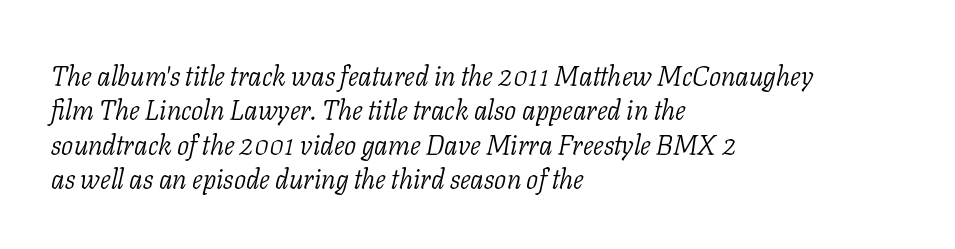
The image shows 27 px text type, italic (leaning right); set left-aligned, normal line spacing (1.27x), normal letter spacing, not underlined.
